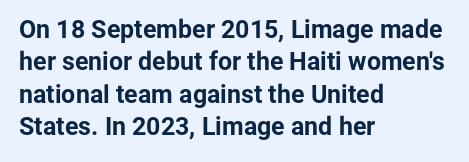
A typesetter would mark this as roman, not italic. The strokes are fattened all the way to bold. Beneath every word, the page is bare. The letters sit at their default tracking, neither squeezed nor spread. Notice how the passage keeps a crisp vertical edge on the left only. The lines sit at an ordinary, default distance from one another.
